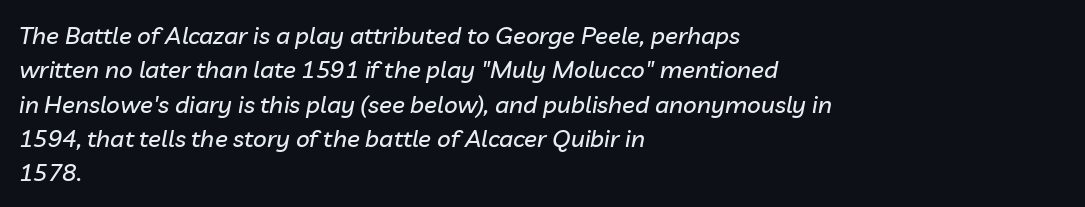
Q: Is the text italic (slanted)? A: Yes, it leans right by about 10 degrees.
Q: Is the text underlined? A: No.
Q: How is the paragraph aligned? A: Left-aligned.
Q: Is the spacing between letters normal or unusually wide? A: Normal.
Q: Is the spacing between lines tight, normal or loose? A: Normal.
